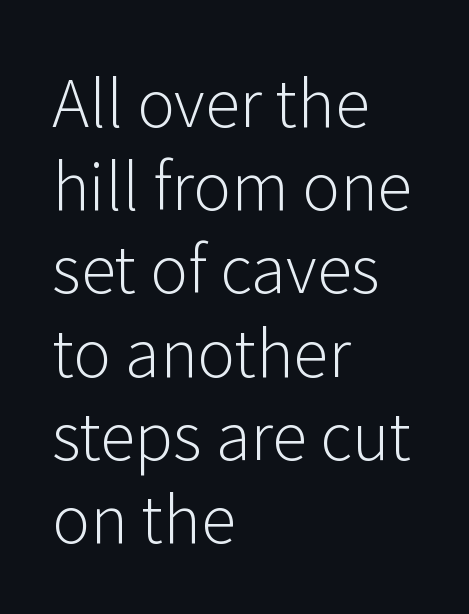
The image shows 64 px light sans-serif type, upright; set left-aligned, normal line spacing (1.3x), normal letter spacing, not underlined; low stroke contrast and a medium x-height.
